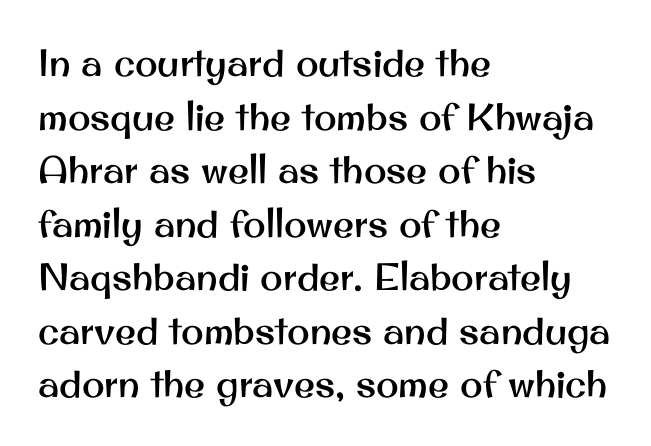
{"serif": "no", "italic": "no", "width": "normal", "stroke_contrast": "medium", "x_height": "small", "monospaced": "no", "underline": "no", "align": "left", "line_spacing": "normal", "line_spacing_ratio": 1.41, "letter_spacing": "normal", "letter_spacing_em": 0.0, "glyph_px": 38}
